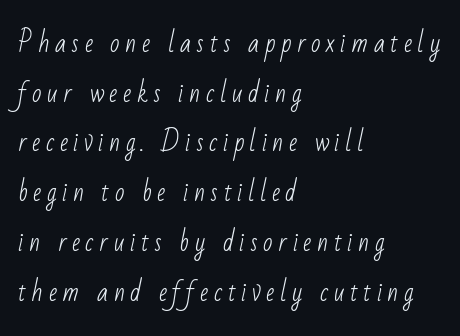
{"bold": "no", "underline": "no", "align": "left", "line_spacing": "loose", "line_spacing_ratio": 1.99, "letter_spacing": "wide", "letter_spacing_em": 0.22, "glyph_px": 25}
